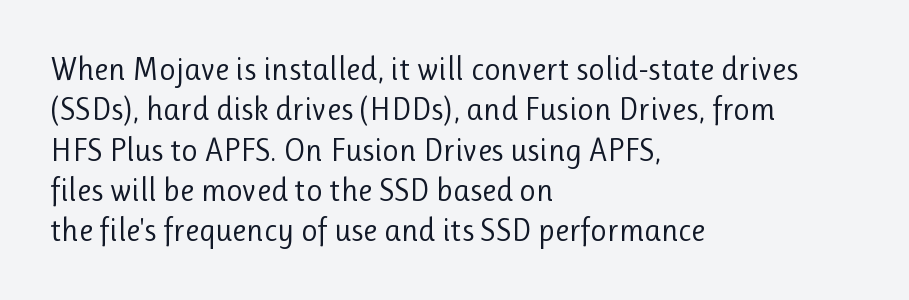
Q: Is the text bold? A: No.
Q: Is the text italic (slanted)? A: No, it is upright.
Q: Is the typeface a serif or a sans-serif typeface? A: Sans-serif.
Q: Is the text underlined? A: No.
Q: How is the paragraph aligned? A: Left-aligned.
Q: Is the spacing between letters normal or unusually wide? A: Normal.
Q: Is the spacing between lines tight, normal or loose? A: Normal.
Q: Width (condensed, normal, or wide)? A: Normal.
Q: Stroke contrast? A: Low.
Q: x-height? A: Medium.
Q: Monospaced? A: No.
